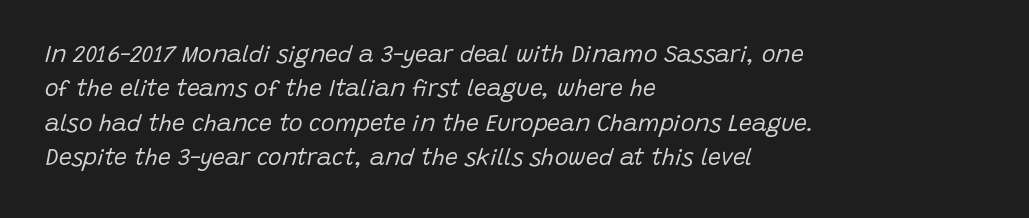
Q: Is the text bold? A: No.
Q: Is the text italic (slanted)? A: Yes, it leans right by about 15 degrees.
Q: Is the text underlined? A: No.
Q: How is the paragraph aligned? A: Left-aligned.
Q: Is the spacing between letters normal or unusually wide? A: Normal.
Q: Is the spacing between lines tight, normal or loose? A: Normal.
